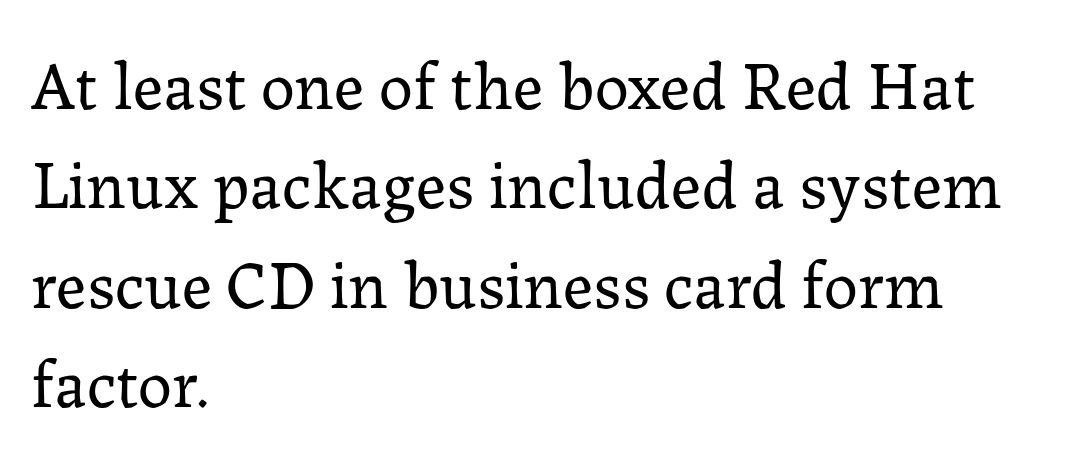
The typesetting does not lean heavy: it is not bold. Character widths vary here, with narrow letters taking less room than wide ones. The font's upright variant was chosen for this text. Layout note: lines flush left.
